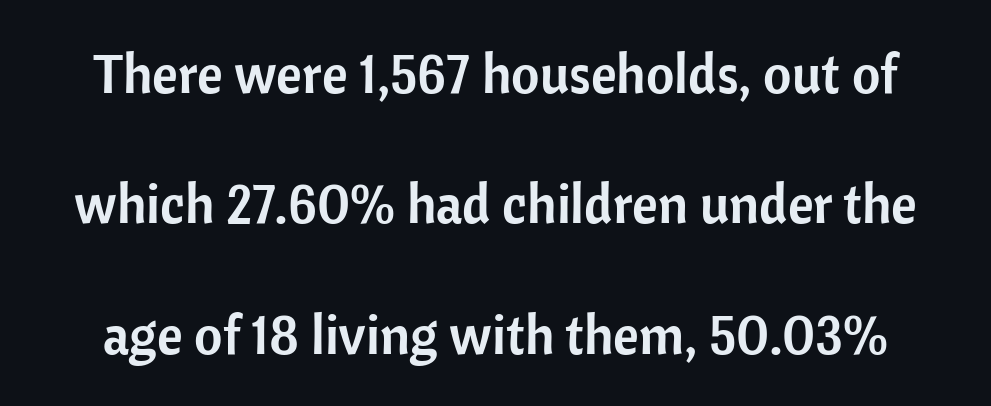
Q: Is the text italic (slanted)? A: No, it is upright.
Q: Is the typeface a serif or a sans-serif typeface? A: Sans-serif.
Q: Is the text underlined? A: No.
Q: Is the spacing between letters normal or unusually wide? A: Normal.
Q: Is the spacing between lines tight, normal or loose? A: Loose.
Q: Width (condensed, normal, or wide)? A: Normal.
Q: Stroke contrast? A: Low.
Q: x-height? A: Medium.
Q: Monospaced? A: No.
